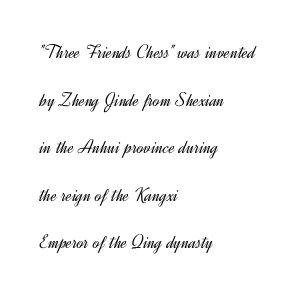
The image shows 20 px text type; set left-aligned, loose line spacing (2.38x), normal letter spacing, not underlined.
